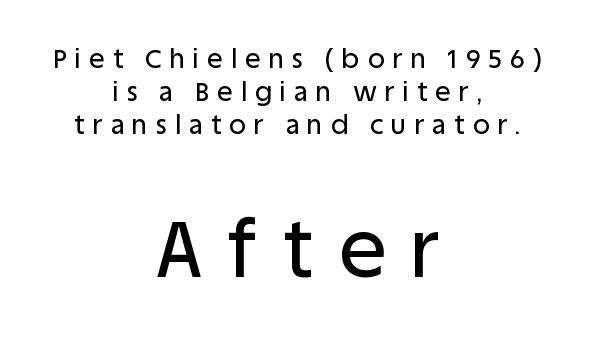
{"serif": "no", "italic": "no", "width": "normal", "stroke_contrast": "low", "x_height": "large", "monospaced": "no", "underline": "no", "align": "center", "line_spacing": "normal", "line_spacing_ratio": 1.27, "letter_spacing": "wide", "letter_spacing_em": 0.32, "larger_block": "second", "size_ratio": 3.0, "glyph_px": 78}
